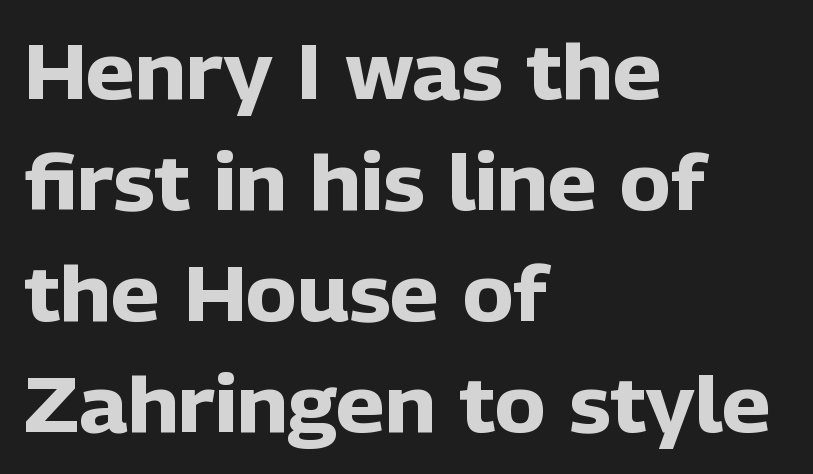
Q: Is the text bold? A: Yes.
Q: Is the text italic (slanted)? A: No, it is upright.
Q: Is the typeface a serif or a sans-serif typeface? A: Sans-serif.
Q: Is the text underlined? A: No.
Q: How is the paragraph aligned? A: Left-aligned.
Q: Is the spacing between letters normal or unusually wide? A: Normal.
Q: Is the spacing between lines tight, normal or loose? A: Normal.
Q: Width (condensed, normal, or wide)? A: Normal.
Q: Stroke contrast? A: Low.
Q: x-height? A: Medium.
Q: Monospaced? A: No.
